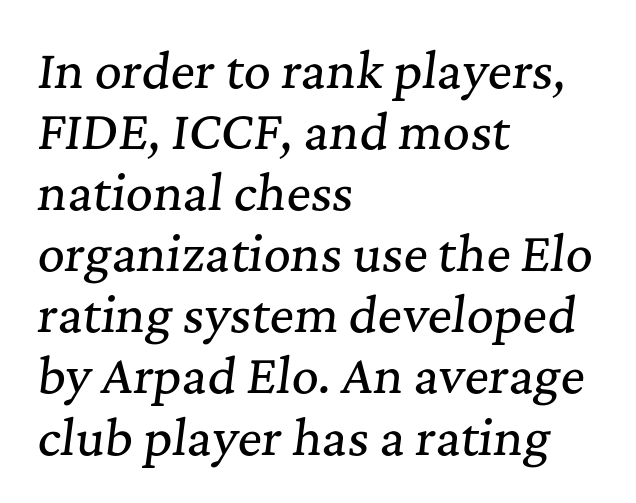
These lines stack with their left ends in a neat column. The tracking reads as untouched default to a designer's eye. Style check: oblique. Spacing verdict: proportional, widths tailored to each character.
